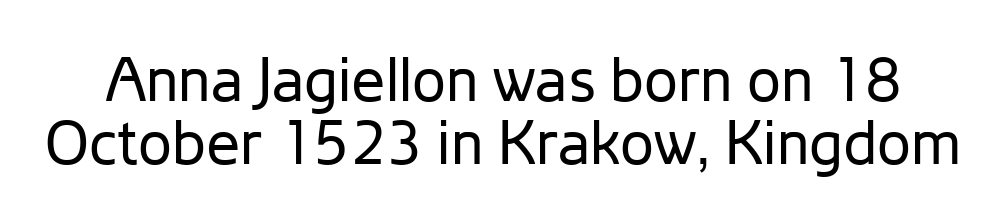
Q: Is the text bold? A: No.
Q: Is the text italic (slanted)? A: No, it is upright.
Q: Is the typeface a serif or a sans-serif typeface? A: Sans-serif.
Q: Is the text underlined? A: No.
Q: Is the spacing between letters normal or unusually wide? A: Normal.
Q: Is the spacing between lines tight, normal or loose? A: Tight.
Q: Width (condensed, normal, or wide)? A: Normal.
Q: Stroke contrast? A: Low.
Q: x-height? A: Medium.
Q: Monospaced? A: No.
